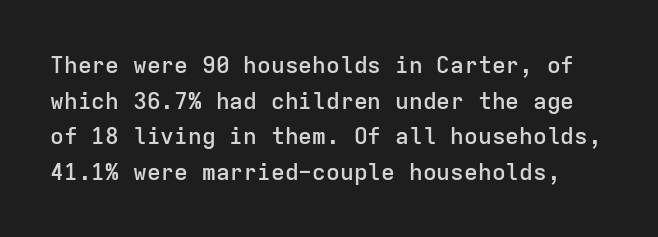
The axis of the letterforms is exactly vertical. Spacing between characters is what you'd get straight out of the box. In terms of leading, this rendering sits right in the middle. Firm but not heavy-handed strokes: this text is semibold. The specimen omits any rule beneath the text block's lines.
